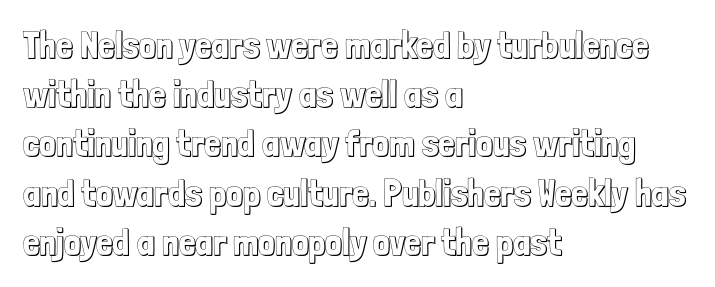
Q: Is the text italic (slanted)? A: No, it is upright.
Q: Is the text underlined? A: No.
Q: How is the paragraph aligned? A: Left-aligned.
Q: Is the spacing between letters normal or unusually wide? A: Normal.
Q: Is the spacing between lines tight, normal or loose? A: Normal.
Q: Width (condensed, normal, or wide)? A: Condensed.
Q: x-height? A: Medium.
Q: Monospaced? A: No.
